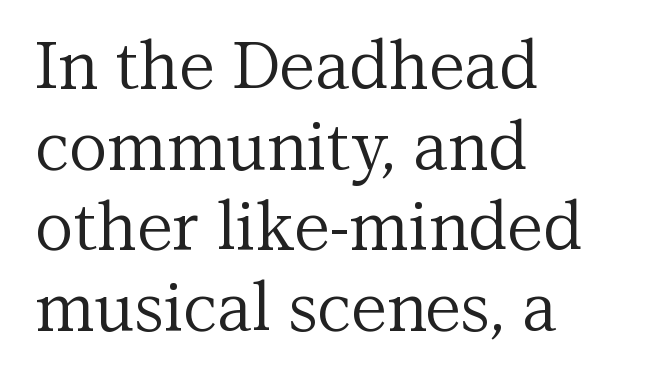
The image shows 66 px regular-weight serif type, upright; set left-aligned, line spacing 1.22x, normal letter spacing, not underlined; medium stroke contrast and a medium x-height.
